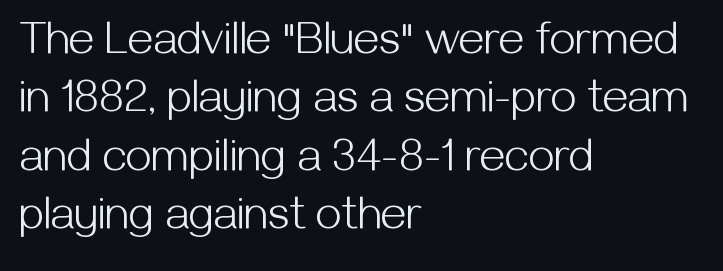
The image shows 46 px light sans-serif type, upright; set left-aligned, normal line spacing (1.27x), normal letter spacing, not underlined; medium stroke contrast and a medium x-height.
